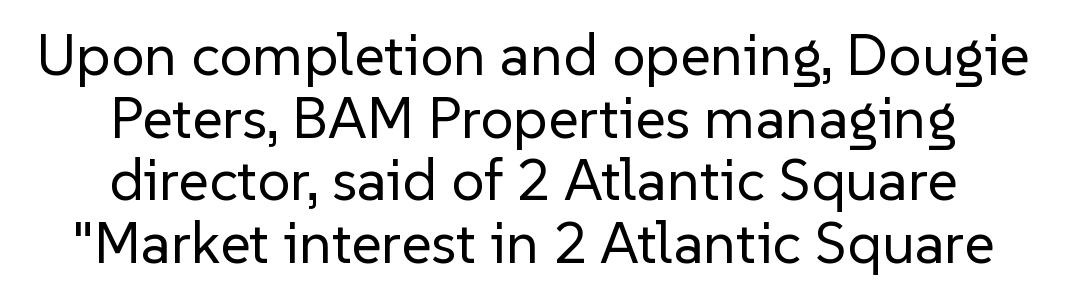
The image shows 59 px regular-weight sans-serif type, upright; set centered, tight line spacing (1.06x), normal letter spacing, not underlined; low stroke contrast and a medium x-height.
